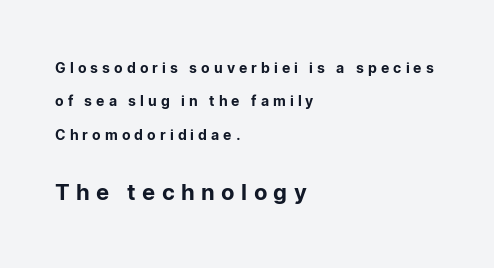
{"italic": "no", "underline": "no", "align": "left", "line_spacing": "loose", "line_spacing_ratio": 2.38, "letter_spacing": "wide", "letter_spacing_em": 0.29, "larger_block": "second", "size_ratio": 1.57, "glyph_px": 22}
